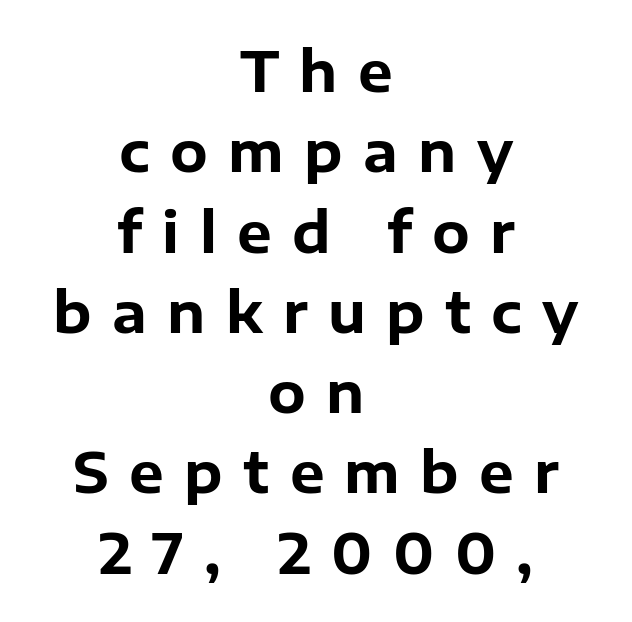
A typesetter would call this proportional, since set widths differ per character. Quick note: underline off. Unlike a traditional serif, this face leaves its strokes unadorned. The space between consecutive lines is moderate. Caption: bold face, heavy strokes. Nope, not italic — everything's standing straight.
